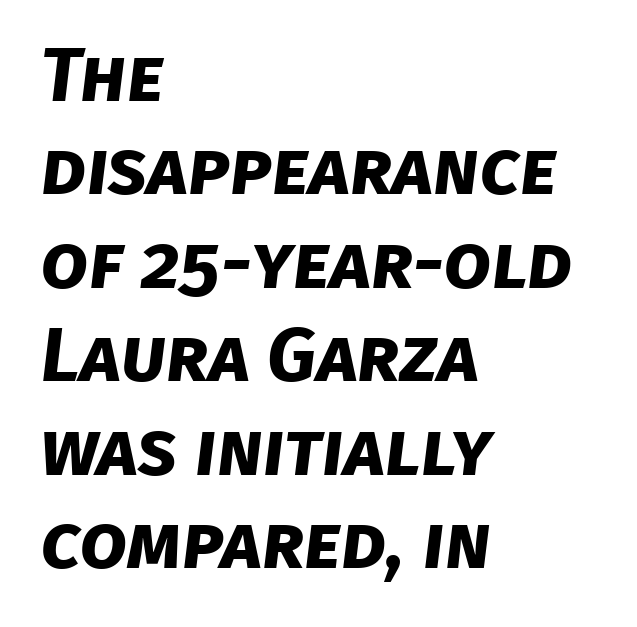
{"serif": "no", "bold": "yes", "weight": "bold", "width": "normal", "stroke_contrast": "low", "x_height": "large", "monospaced": "no", "underline": "no", "align": "left", "line_spacing_ratio": 1.23, "letter_spacing": "normal", "letter_spacing_em": 0.0, "glyph_px": 76}
